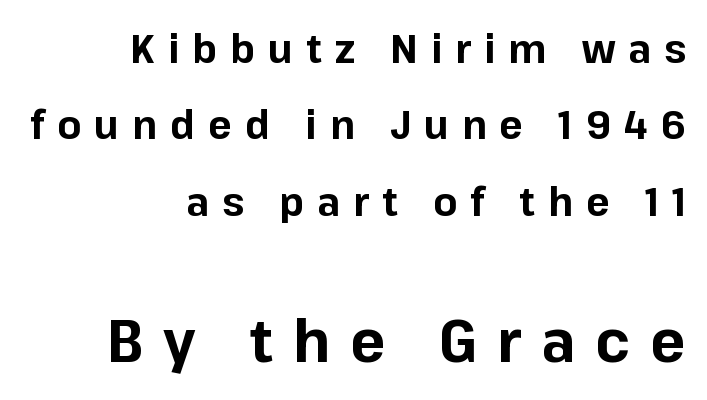
The image shows 59 px bold sans-serif type, upright; set right-aligned, loose line spacing (1.96x), unusually wide letter spacing (+0.34 em), not underlined; the second (bottom) block is 1.51x larger; low stroke contrast and a medium x-height.
